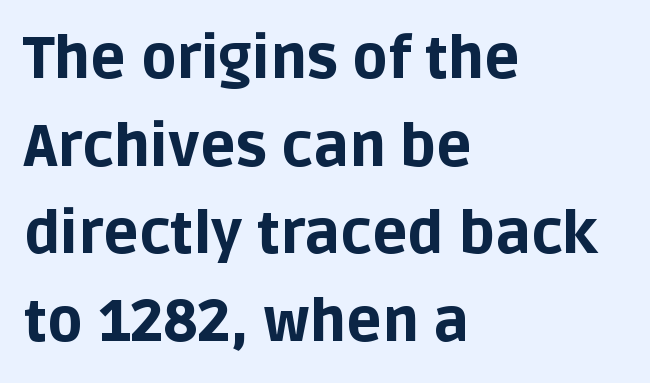
A bare baseline throughout the passage. The letters advance in unequal steps, a hallmark of proportional type. No extra tracking has been applied to these lines. In terms of leading, this rendering sits right in the middle.
